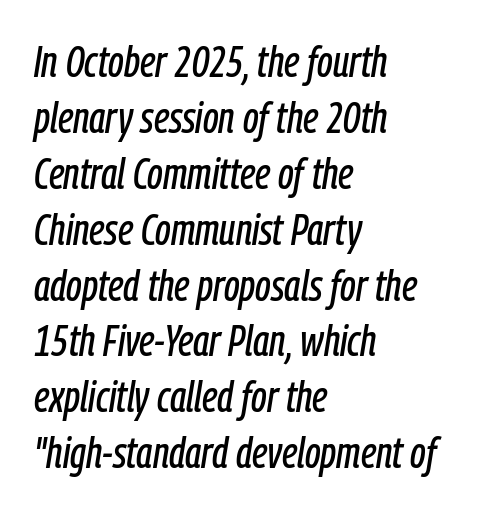
{"italic": "yes", "lean": "right", "slant_degrees": 9, "width": "condensed", "stroke_contrast": "low", "x_height": "medium", "monospaced": "no", "underline": "no", "align": "left", "line_spacing": "normal", "line_spacing_ratio": 1.27, "letter_spacing": "normal", "letter_spacing_em": 0.0, "glyph_px": 44}
